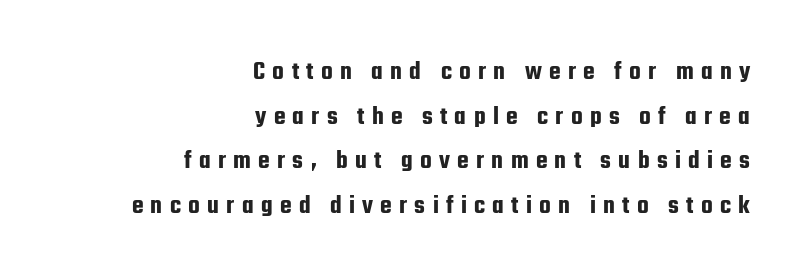
Q: Is the text italic (slanted)? A: No, it is upright.
Q: Is the text underlined? A: No.
Q: How is the paragraph aligned? A: Right-aligned.
Q: Is the spacing between letters normal or unusually wide? A: Unusually wide.
Q: Is the spacing between lines tight, normal or loose? A: Normal.
